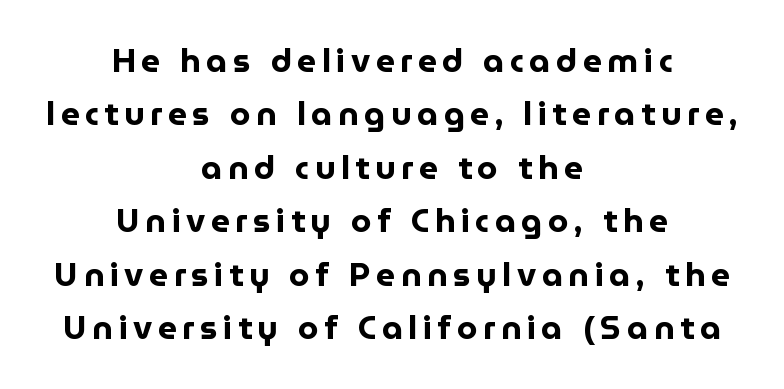
{"serif": "no", "italic": "no", "bold": "yes", "weight": "bold", "width": "normal", "stroke_contrast": "low", "x_height": "medium", "monospaced": "no", "underline": "no", "align": "center", "line_spacing": "normal", "line_spacing_ratio": 1.62, "glyph_px": 33}
